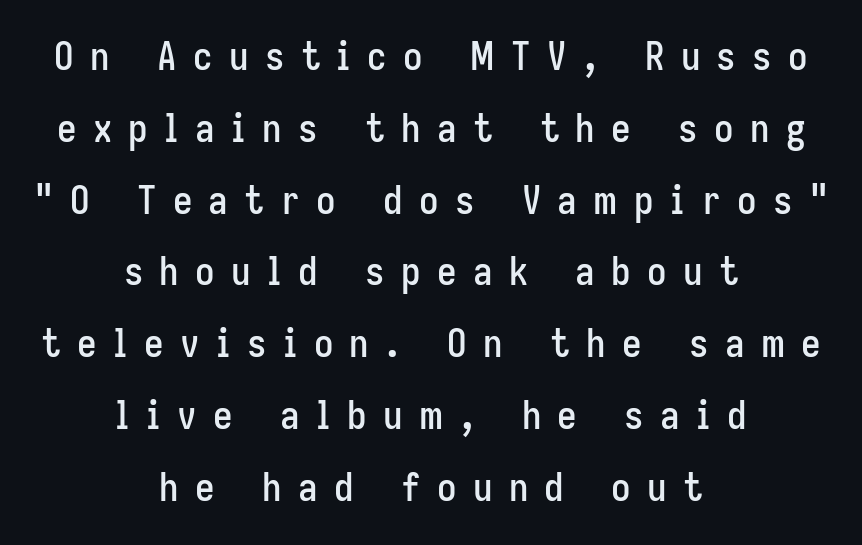
The image shows 39 px condensed sans-serif type, upright; set centered, line spacing 1.84x, unusually wide letter spacing (+0.42 em), not underlined; low stroke contrast and a medium x-height.
